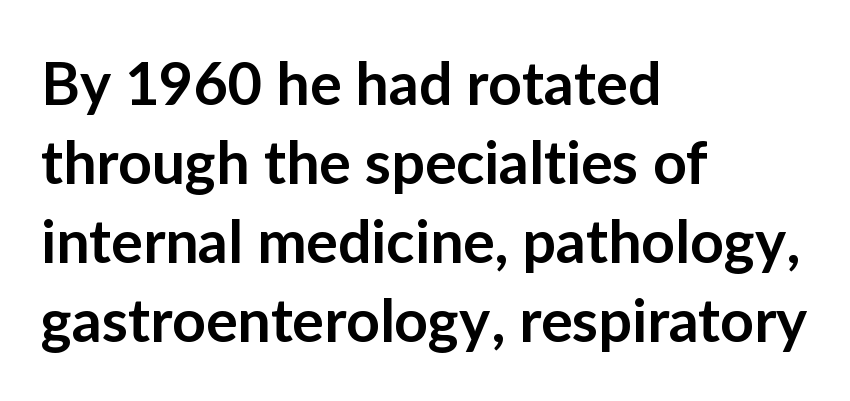
The image shows 59 px semibold sans-serif type, upright; set left-aligned, normal line spacing (1.34x), normal letter spacing, not underlined; low stroke contrast and a medium x-height.
